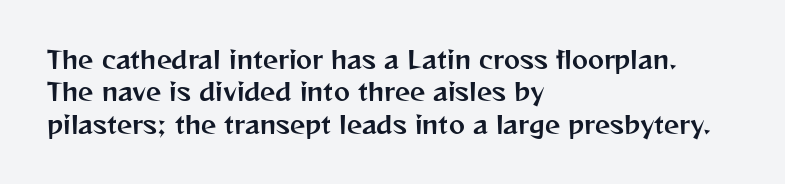
Glyph-to-glyph distance matches everyday printed text. Teacher's note: observe the even left margin — that is flush-left alignment. Type without underlining. This sample keeps an unexceptional amount of space between lines. This is roman type, the default non-slanted kind.
